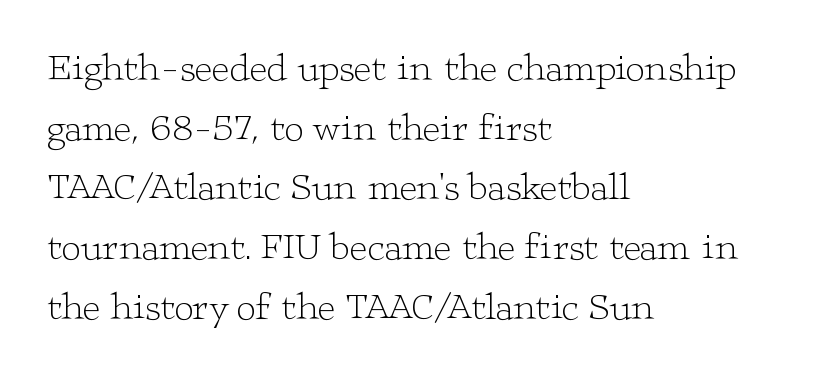
{"serif": "yes", "italic": "no", "bold": "no", "weight": "light", "width": "wide", "stroke_contrast": "low", "x_height": "medium", "monospaced": "no", "underline": "no", "align": "left", "line_spacing": "normal", "line_spacing_ratio": 1.57, "letter_spacing": "normal", "letter_spacing_em": 0.0, "glyph_px": 38}
